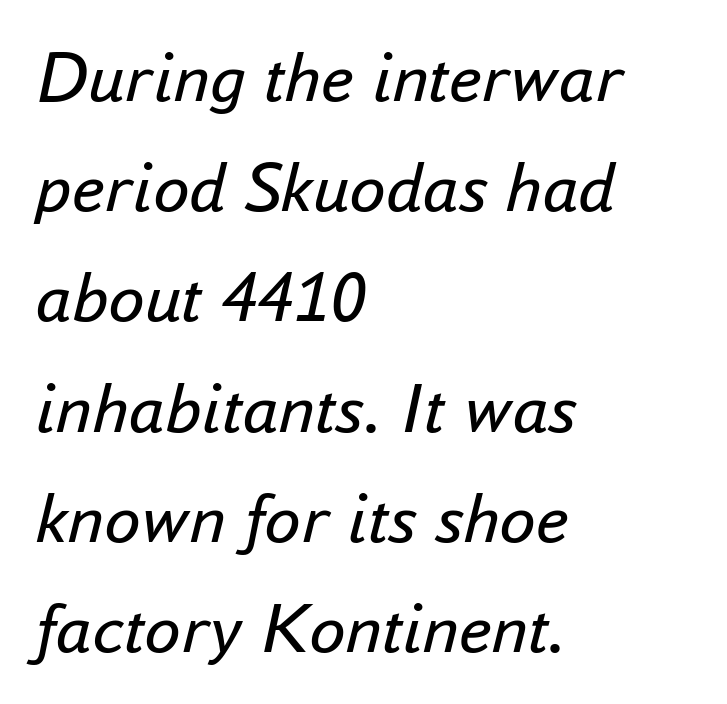
{"italic": "yes", "lean": "right", "slant_degrees": 16, "bold": "no", "weight": "regular", "width": "normal", "stroke_contrast": "low", "x_height": "small", "monospaced": "no", "underline": "no", "align": "left", "line_spacing": "normal", "line_spacing_ratio": 1.51, "letter_spacing": "normal", "letter_spacing_em": 0.0, "glyph_px": 73}
